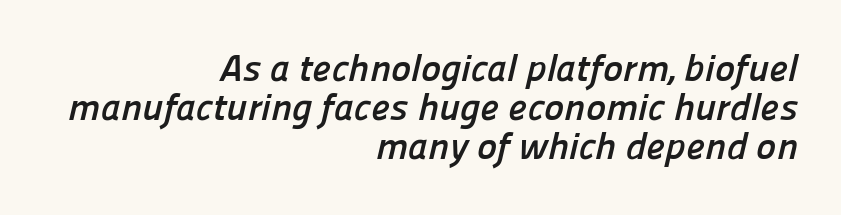
Weight check: bold — yes, fully. Where is the straight margin? On the right. Does the type have serifs? No, each stem ends abruptly. Honestly, the rows look squashed on top of each other. You could not count columns in this text — the font is proportionally spaced. Letter spacing: default.
